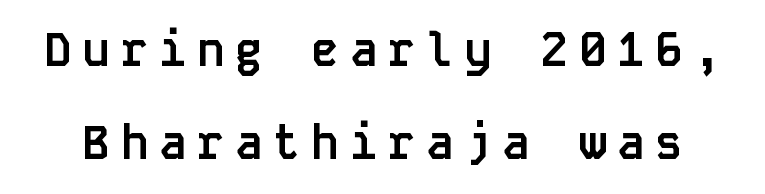
The image shows 46 px semibold sans-serif type, upright, monospaced; set loose line spacing (2.03x), unusually wide letter spacing (+0.23 em), not underlined; low stroke contrast and a large x-height.
